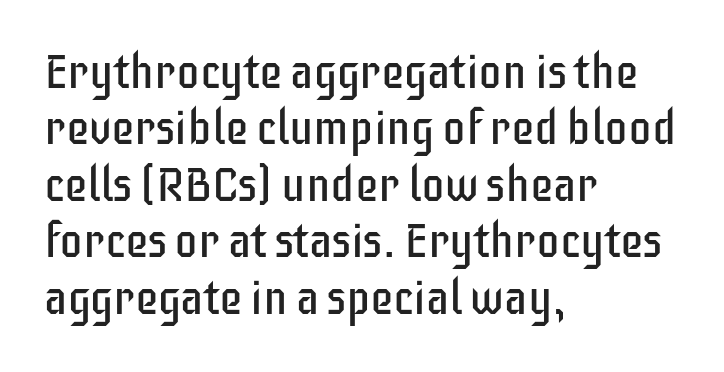
Q: Is the text bold? A: No.
Q: Is the text italic (slanted)? A: No, it is upright.
Q: Is the typeface a serif or a sans-serif typeface? A: Sans-serif.
Q: Is the text underlined? A: No.
Q: How is the paragraph aligned? A: Left-aligned.
Q: Is the spacing between letters normal or unusually wide? A: Normal.
Q: Width (condensed, normal, or wide)? A: Condensed.
Q: Stroke contrast? A: Low.
Q: x-height? A: Large.
Q: Monospaced? A: No.
